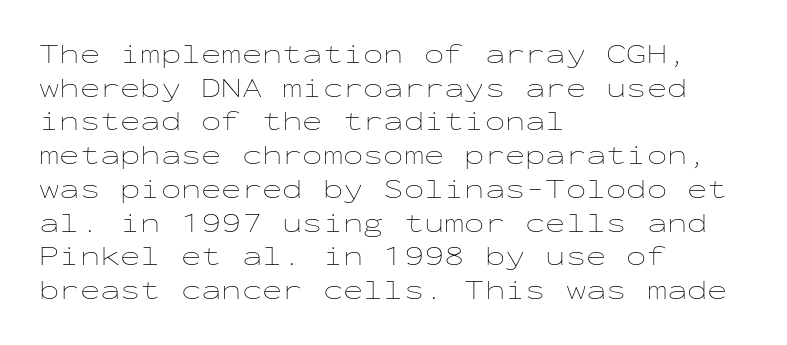
Whoever set this chose a conventional vertical rhythm. Each stroke keeps to a modest, everyday thickness or less. Is there any slant? The stems are plumb. Any mark beneath the type? The region is blank. Horizontal alignment here is leftward, the default for most running prose.
